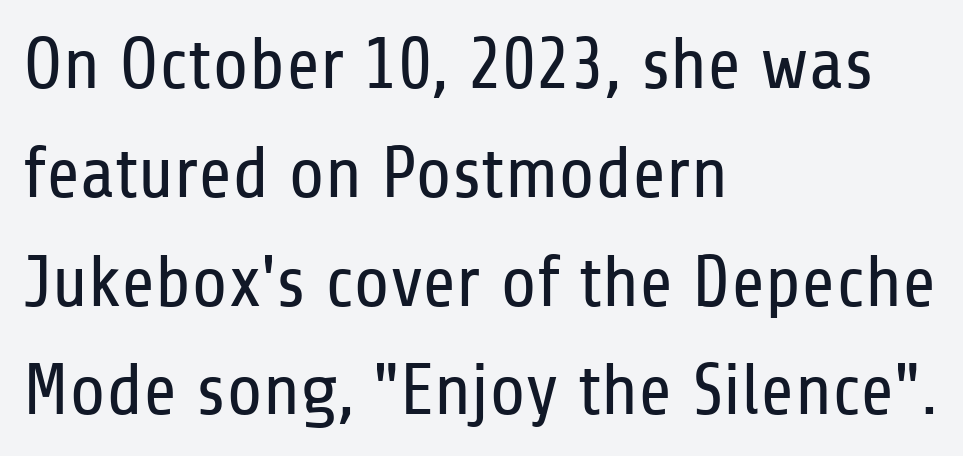
The image shows 73 px regular-weight, condensed sans-serif type, upright; set left-aligned, normal line spacing (1.49x), normal letter spacing, not underlined; low stroke contrast and a medium x-height.
